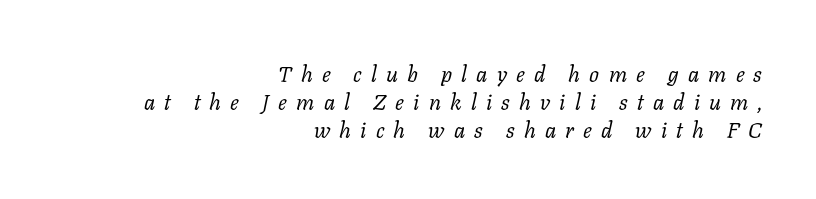
The image shows 22 px text type, italic (leaning right); set right-aligned, normal line spacing (1.27x), unusually wide letter spacing (+0.42 em), not underlined.
